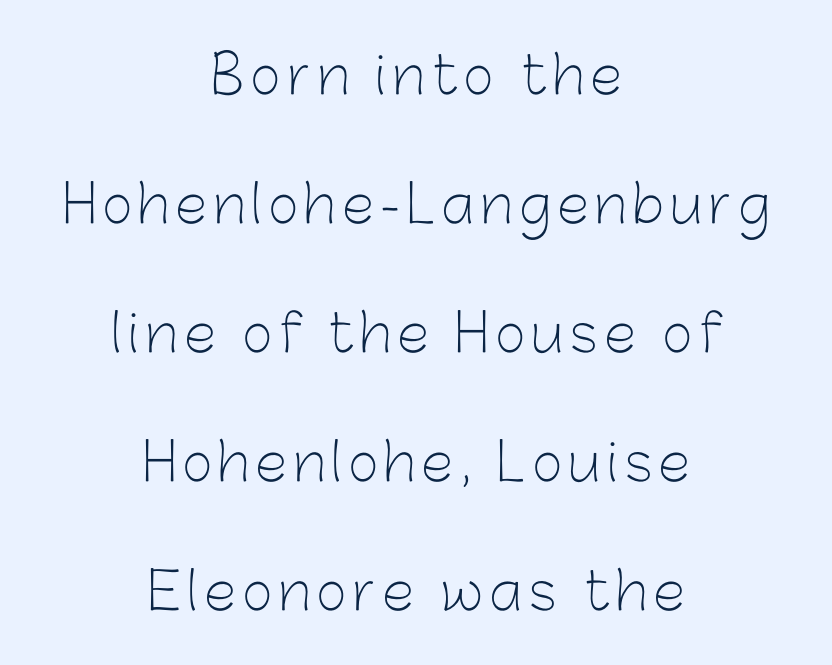
{"serif": "no", "italic": "no", "bold": "no", "weight": "light", "width": "normal", "stroke_contrast": "low", "x_height": "medium", "monospaced": "no", "underline": "no", "align": "center", "line_spacing": "loose", "line_spacing_ratio": 2.48, "glyph_px": 52}
